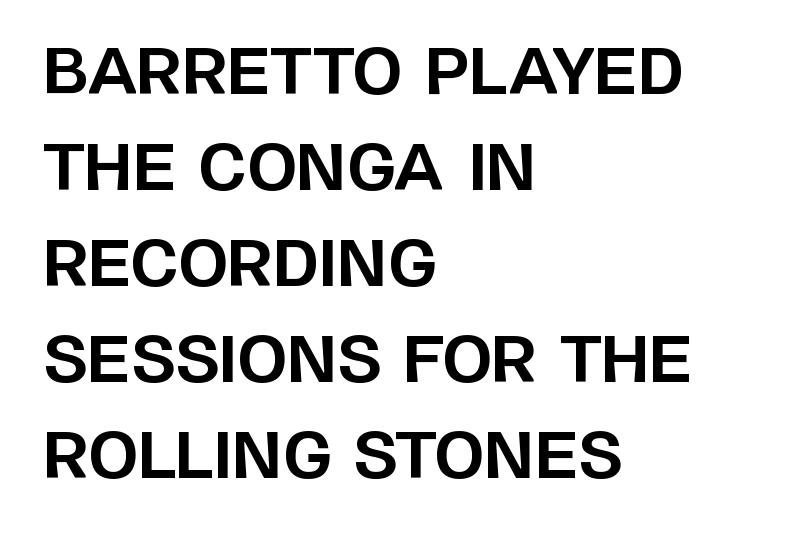
Q: Is the text bold? A: Yes.
Q: Is the text italic (slanted)? A: No, it is upright.
Q: Is the typeface a serif or a sans-serif typeface? A: Sans-serif.
Q: Is the text underlined? A: No.
Q: How is the paragraph aligned? A: Left-aligned.
Q: Is the spacing between letters normal or unusually wide? A: Normal.
Q: Is the spacing between lines tight, normal or loose? A: Normal.
Q: Width (condensed, normal, or wide)? A: Normal.
Q: Stroke contrast? A: Low.
Q: x-height? A: Large.
Q: Monospaced? A: No.
